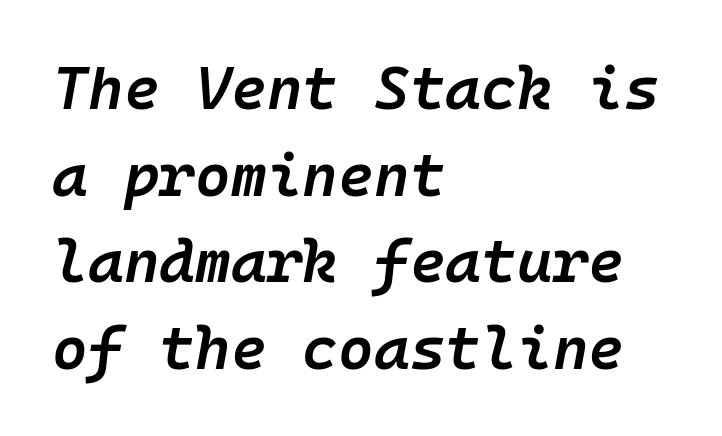
All the whitespace from short lines collects on the right. Its strokes are somewhat broadened, the hallmark of semibold type. Clear beneath every line of the passage. Students, observe: this is what conventionally led text looks like. Here the designer chose a console-style face with uniform glyph widths.
